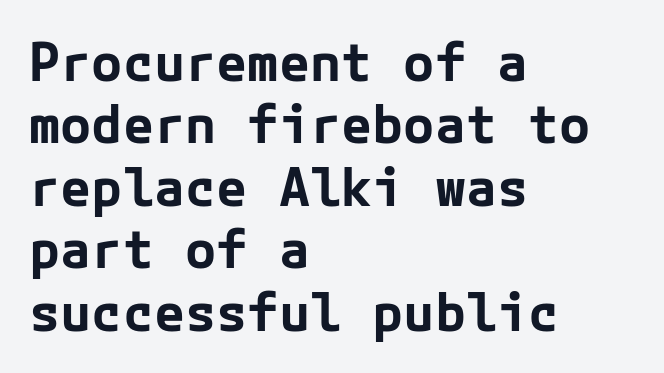
The ragged edge is on the right, which tells us the setting is flush left. On the weight axis this lands at bold, roughly 700. A typesetter would call this zero additional tracking. Observe the absence of serifs on each vertical stroke in this sample. The letters stand straight up with perfectly vertical stems. The baseline area is clear.
